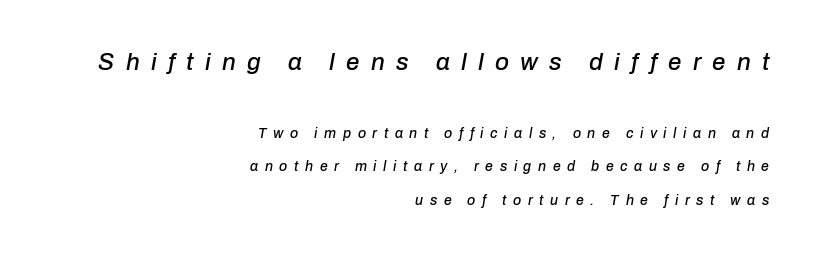
The image shows 24 px text type, italic (leaning right); set right-aligned, loose line spacing (2.4x), unusually wide letter spacing (+0.47 em), not underlined; the first (top) block is 1.71x larger.
